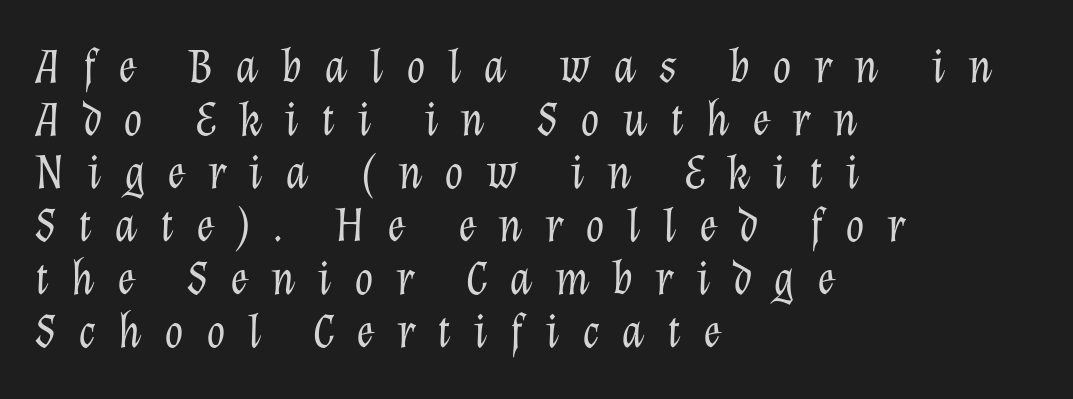
{"italic": "yes", "lean": "right", "slant_degrees": 12, "bold": "no", "weight": "light", "width": "normal", "stroke_contrast": "low", "x_height": "medium", "monospaced": "no", "underline": "no", "align": "left", "line_spacing": "tight", "line_spacing_ratio": 1.08, "letter_spacing": "wide", "letter_spacing_em": 0.45, "glyph_px": 49}
